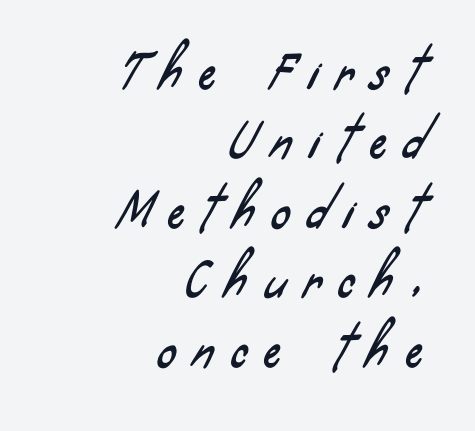
{"serif": "no", "width": "condensed", "stroke_contrast": "low", "x_height": "small", "monospaced": "no", "underline": "no", "align": "right", "line_spacing": "normal", "line_spacing_ratio": 1.51, "letter_spacing": "wide", "letter_spacing_em": 0.38, "glyph_px": 46}
